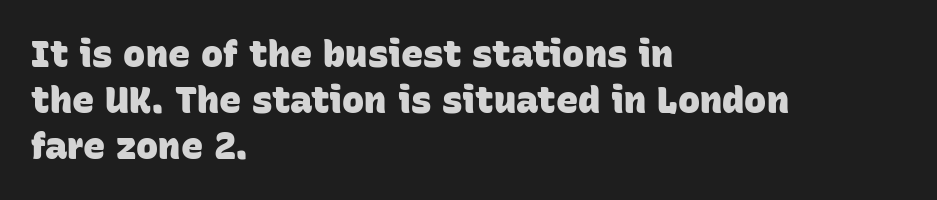
Q: Is the text bold? A: Yes.
Q: Is the typeface a serif or a sans-serif typeface? A: Sans-serif.
Q: Is the text underlined? A: No.
Q: How is the paragraph aligned? A: Left-aligned.
Q: Is the spacing between letters normal or unusually wide? A: Normal.
Q: Width (condensed, normal, or wide)? A: Normal.
Q: Stroke contrast? A: Low.
Q: x-height? A: Large.
Q: Monospaced? A: No.
